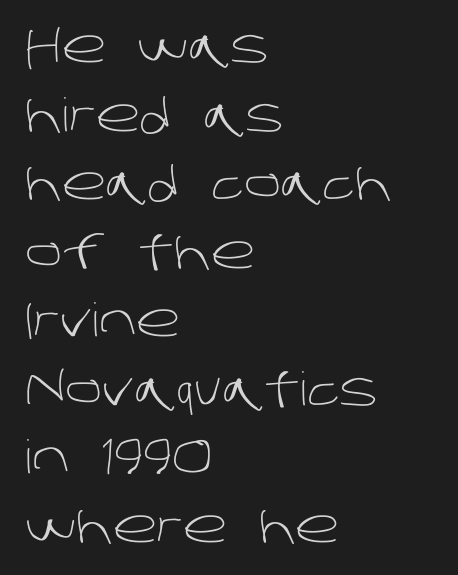
The image shows 46 px light sans-serif type; set left-aligned, normal line spacing (1.49x), normal letter spacing, not underlined; low stroke contrast and a large x-height.
